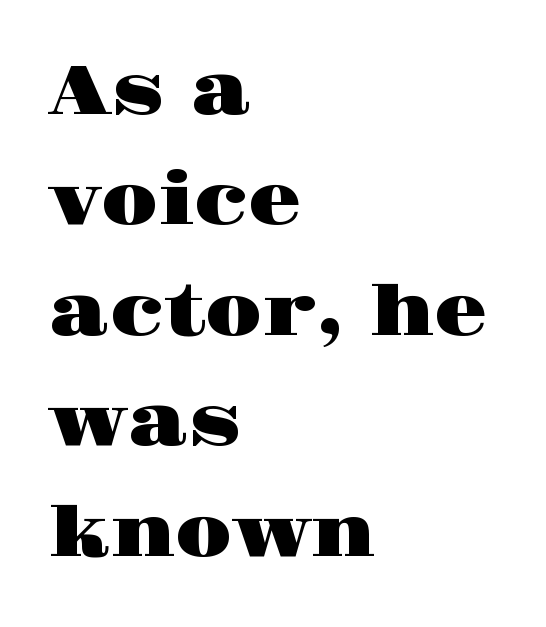
{"serif": "yes", "italic": "no", "width": "wide", "stroke_contrast": "high", "x_height": "large", "monospaced": "no", "underline": "no", "align": "left", "line_spacing": "normal", "line_spacing_ratio": 1.6, "letter_spacing": "normal", "letter_spacing_em": 0.0, "glyph_px": 69}
